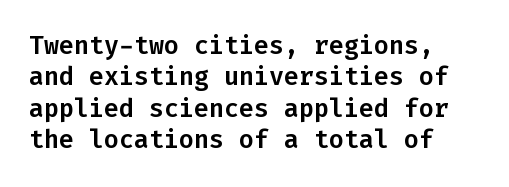
The space directly below the letters is spotless. Whoever set this chose a conventional vertical rhythm. The typesetter chose a ragged-right arrangement here. Posture: straight, roman, zero tilt. Standard letterfit; no display-style spreading of the glyphs.
